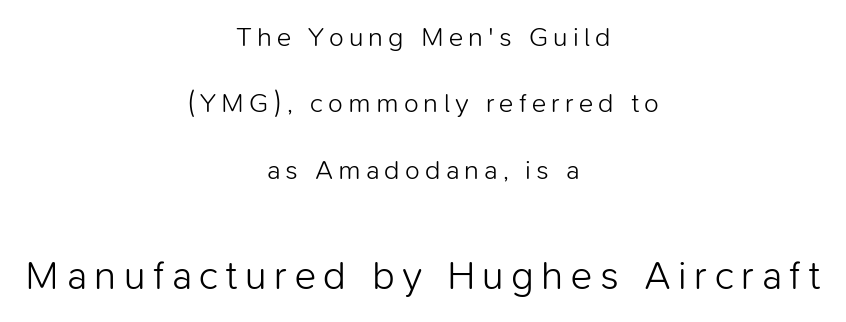
Is the type heavy? It reads as light-to-regular instead. The text block is weighted toward neither margin, spreading evenly from the middle. Serif or sans? Sans — the stroke terminals are bare. Character widths vary here, with narrow letters taking less room than wide ones. Caption: upper text group reduced, lower text group enlarged.
